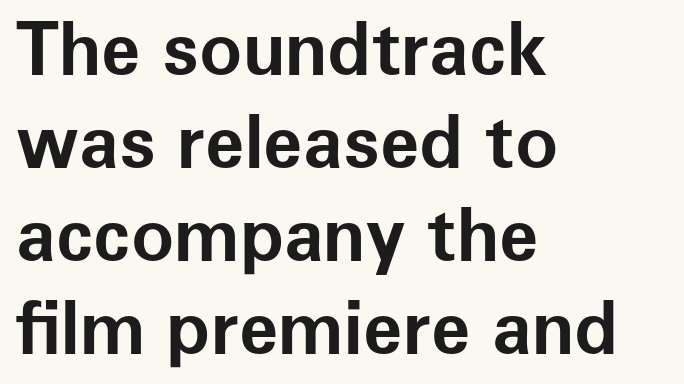
The image shows 72 px bold sans-serif type, upright; set left-aligned, normal line spacing (1.29x), normal letter spacing, not underlined; low stroke contrast and a medium x-height.
